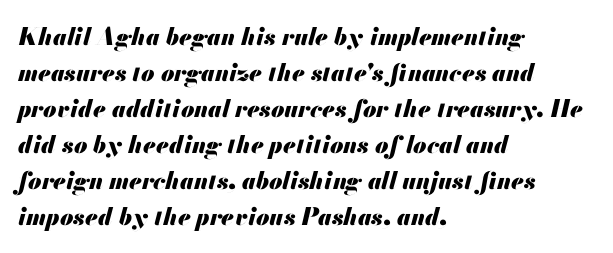
{"italic": "yes", "lean": "right", "slant_degrees": 13, "bold": "yes", "underline": "no", "align": "left", "line_spacing": "normal", "line_spacing_ratio": 1.5, "letter_spacing": "normal", "letter_spacing_em": 0.0, "glyph_px": 24}
